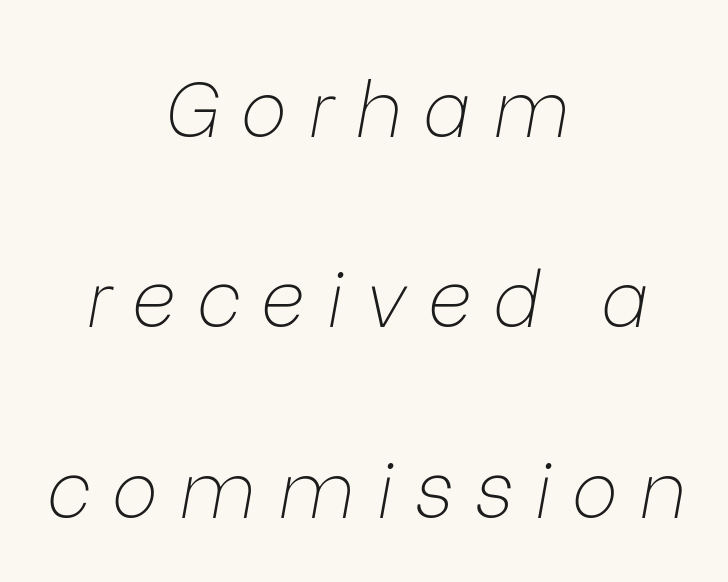
The image shows 78 px thin type, italic (leaning right); set centered, loose line spacing (2.44x), unusually wide letter spacing (+0.27 em), not underlined; low stroke contrast and a medium x-height.
